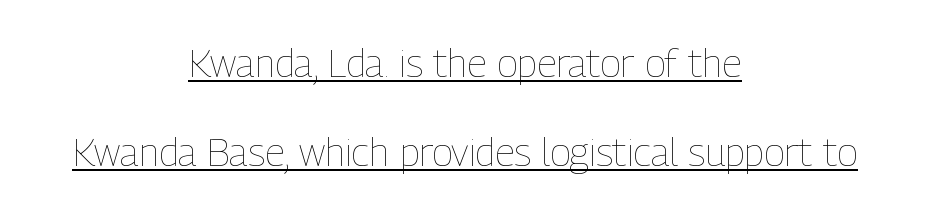
Visually the block forms a symmetrical silhouette, jagged on both flanks. A great deal of white space separates one row of letters from the next. Descenders here cross a horizontal rule under the line. Here the designer chose a conventional face with non-uniform glyph widths. Tracking here is standard; glyphs follow each other at the usual distance.
